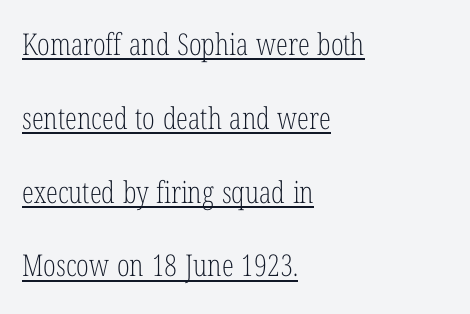
The image shows 30 px light, condensed serif type, upright; set left-aligned, loose line spacing (2.46x), normal letter spacing, underlined; low stroke contrast and a medium x-height.
